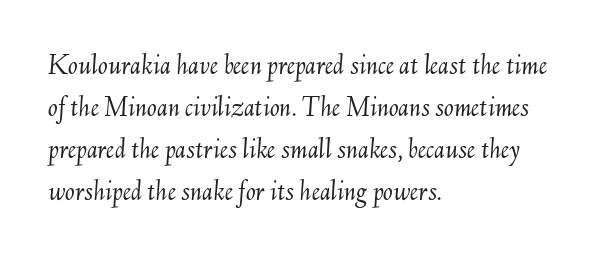
{"italic": "yes", "lean": "right", "slant_degrees": 6, "bold": "no", "weight": "light", "width": "normal", "stroke_contrast": "medium", "x_height": "small", "monospaced": "no", "underline": "no", "align": "left", "line_spacing": "normal", "line_spacing_ratio": 1.45, "letter_spacing": "normal", "letter_spacing_em": 0.0, "glyph_px": 29}
